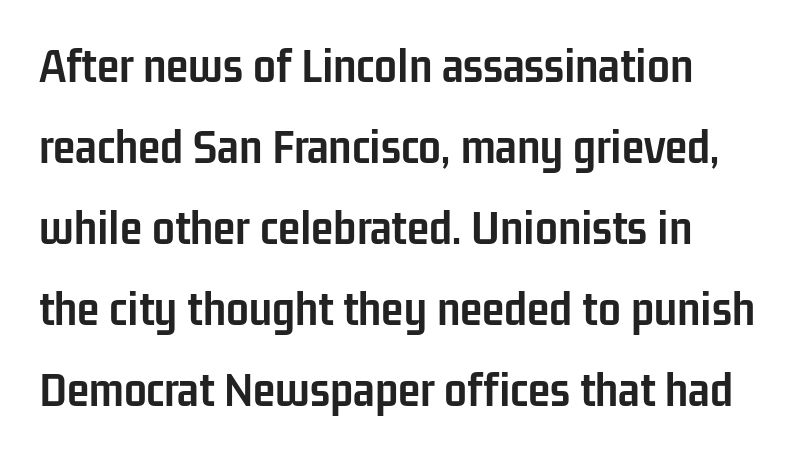
Q: Is the text bold? A: Yes.
Q: Is the text italic (slanted)? A: No, it is upright.
Q: Is the typeface a serif or a sans-serif typeface? A: Sans-serif.
Q: Is the text underlined? A: No.
Q: Is the spacing between letters normal or unusually wide? A: Normal.
Q: Is the spacing between lines tight, normal or loose? A: Normal.
Q: Width (condensed, normal, or wide)? A: Condensed.
Q: Stroke contrast? A: Low.
Q: x-height? A: Medium.
Q: Monospaced? A: No.
